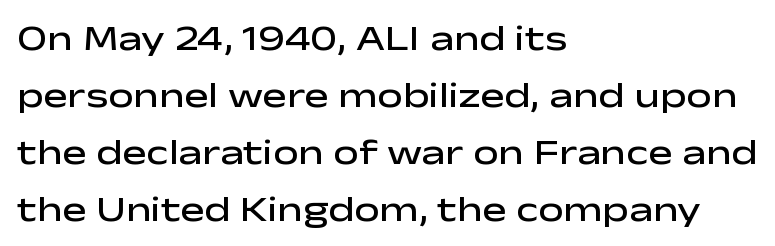
If you drew a line through each stem, it would be perfectly vertical. I'd describe the lettering as semibold — firm but not a full bold. This block has exactly the height ordinary leading produces. The passage shown is typed in a proportional face where columns would drift. Tracking value appears to be zero — textbook default spacing.
